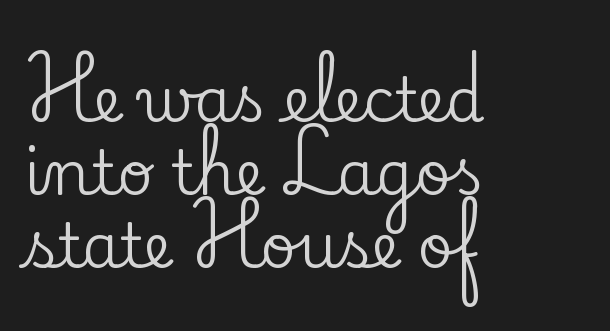
Q: Is the text italic (slanted)? A: No, it is upright.
Q: Is the typeface a serif or a sans-serif typeface? A: Serif.
Q: Is the text underlined? A: No.
Q: How is the paragraph aligned? A: Left-aligned.
Q: Is the spacing between letters normal or unusually wide? A: Normal.
Q: Width (condensed, normal, or wide)? A: Normal.
Q: Stroke contrast? A: Low.
Q: x-height? A: Small.
Q: Monospaced? A: No.
